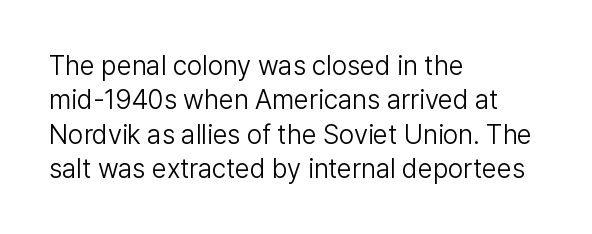
The letterforms sit at book weight or below. Honestly, the letter spacing is just normal — you wouldn't notice it. The type sits square on the baseline with zero lean. Unmarked baselines from the first word to the last. The text block is weighted toward the left margin, trailing off unevenly rightward. The designer left line spacing at the default.
